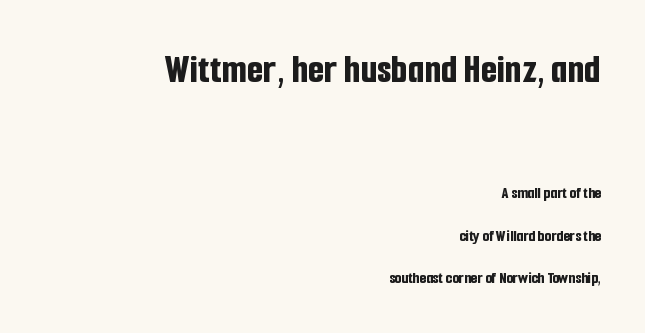
{"serif": "no", "italic": "no", "bold": "yes", "weight": "bold", "width": "condensed", "stroke_contrast": "low", "x_height": "medium", "monospaced": "no", "underline": "no", "align": "right", "line_spacing": "loose", "line_spacing_ratio": 2.49, "letter_spacing": "normal", "letter_spacing_em": 0.0, "larger_block": "first", "size_ratio": 2.47, "glyph_px": 42}
